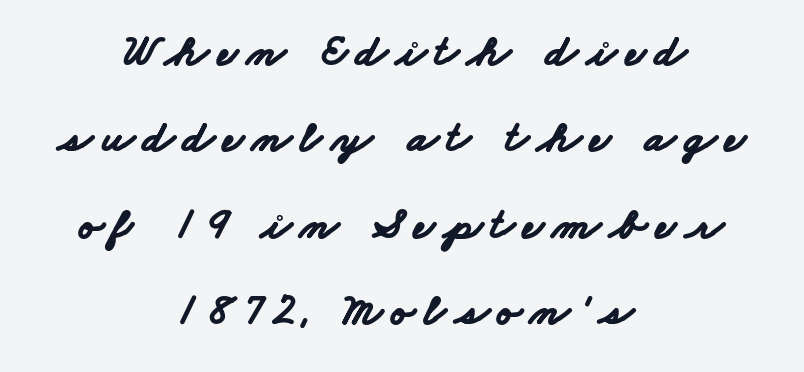
{"serif": "no", "bold": "yes", "weight": "bold", "width": "wide", "stroke_contrast": "low", "x_height": "small", "monospaced": "no", "underline": "no", "align": "center", "line_spacing": "loose", "line_spacing_ratio": 1.92, "glyph_px": 45}
